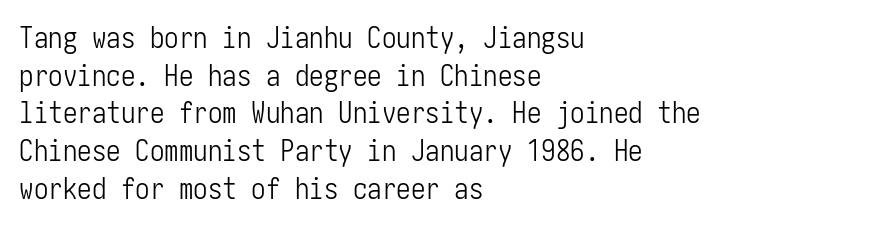
{"serif": "no", "italic": "no", "bold": "no", "weight": "light", "width": "condensed", "stroke_contrast": "low", "x_height": "medium", "underline": "no", "align": "left", "line_spacing": "normal", "line_spacing_ratio": 1.3, "letter_spacing": "normal", "letter_spacing_em": 0.0, "glyph_px": 29}
